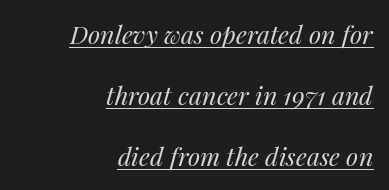
The image shows 25 px text type, italic (leaning right); set right-aligned, loose line spacing (2.45x), normal letter spacing, underlined.
